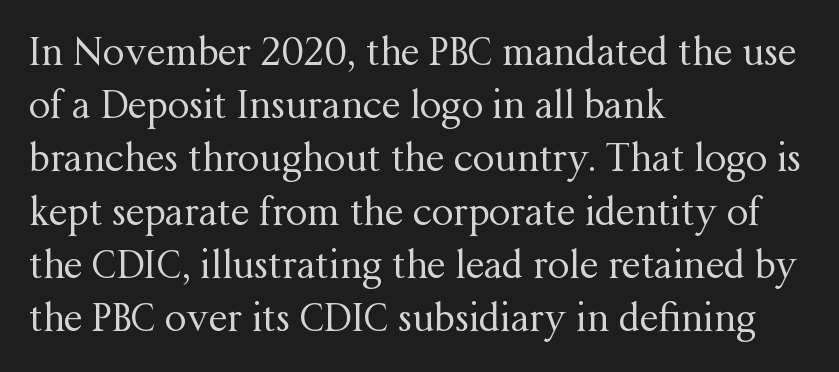
The image shows 38 px regular-weight serif type, upright; set left-aligned, normal line spacing (1.4x), normal letter spacing, not underlined; medium stroke contrast and a medium x-height.
